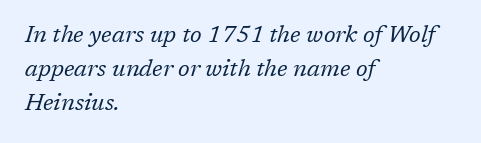
The image shows 23 px text type, italic (leaning right); set left-aligned, normal line spacing (1.48x), normal letter spacing, not underlined.
